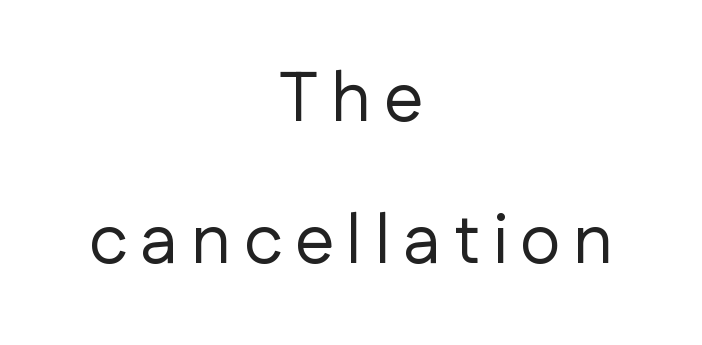
The face used here is proportionally spaced, like ordinary book or web type. Letters have the restrained weight of plain body copy at most. Line starts and ends both wander, symmetrically. The leading is generous, giving the passage an open texture. A roman cut, with each character standing at attention.
